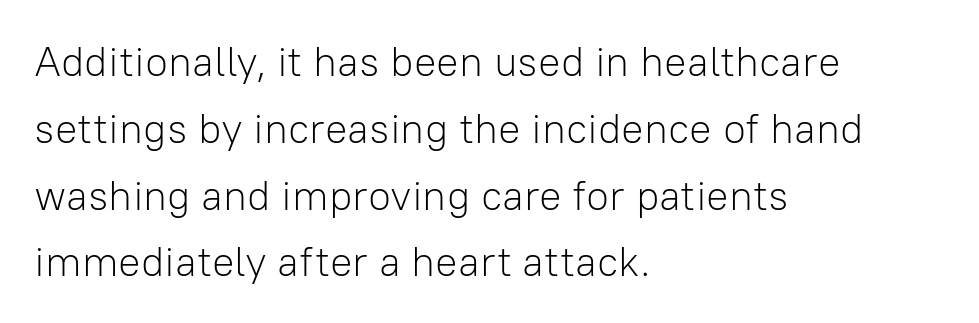
{"serif": "no", "italic": "no", "bold": "no", "weight": "light", "width": "normal", "stroke_contrast": "low", "x_height": "medium", "monospaced": "no", "underline": "no", "align": "left", "line_spacing": "normal", "line_spacing_ratio": 1.59, "letter_spacing": "normal", "letter_spacing_em": 0.0, "glyph_px": 42}
